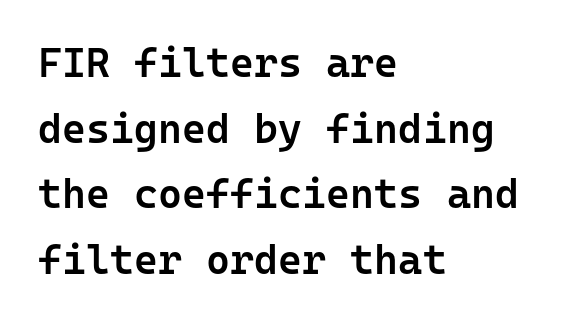
{"serif": "no", "italic": "no", "bold": "semi", "weight": "semibold", "width": "normal", "stroke_contrast": "low", "x_height": "medium", "monospaced": "yes", "underline": "no", "align": "left", "line_spacing": "normal", "line_spacing_ratio": 1.6, "letter_spacing": "normal", "letter_spacing_em": 0.0, "glyph_px": 41}
